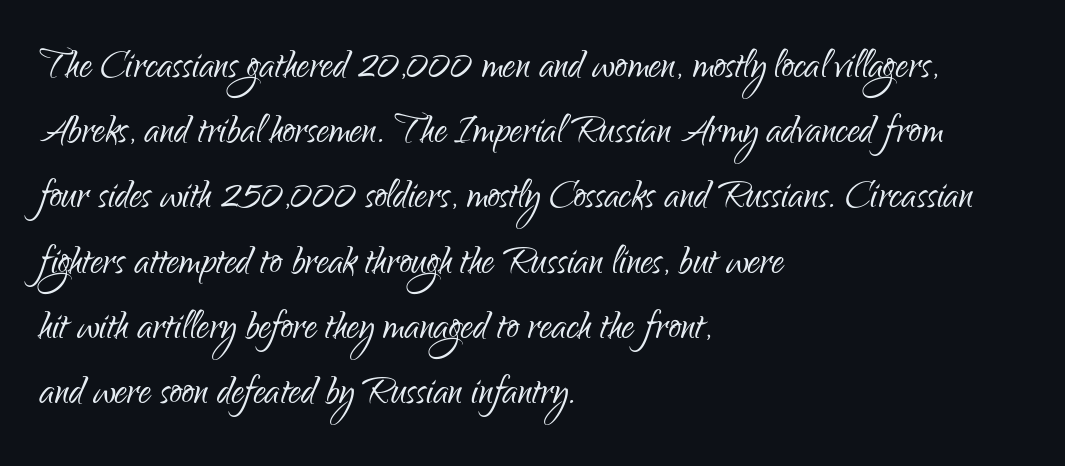
{"serif": "no", "bold": "no", "weight": "light", "width": "condensed", "stroke_contrast": "low", "x_height": "small", "monospaced": "no", "underline": "no", "align": "left", "line_spacing": "normal", "line_spacing_ratio": 1.33, "letter_spacing": "normal", "letter_spacing_em": 0.0, "glyph_px": 49}
